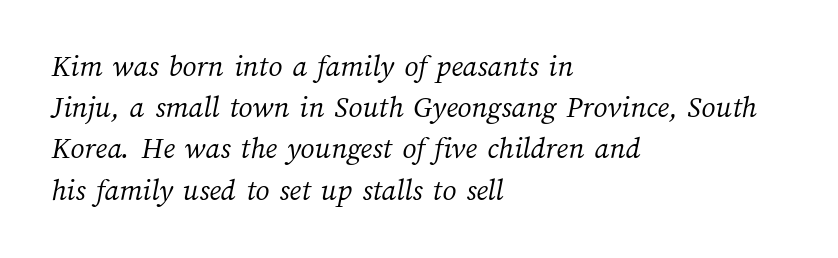
The rendering keeps characters at their native spacing. A student would call this left alignment; a typographer would say flush left, rag right. Stroke mass is kept to a normal reading level or below. How would I describe the line gaps? Plain and ordinary. Check under the words: just untouched page.
